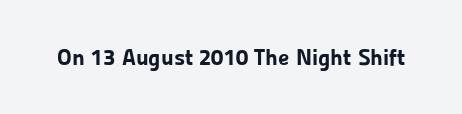
Notice how thick the strokes are: this is what a full bold looks like. In terms of letterspacing, this is plain default setting. The specimen omits any rule beneath the text block's lines. The lettering stays uniformly vertical, giving the passage a roman look.
